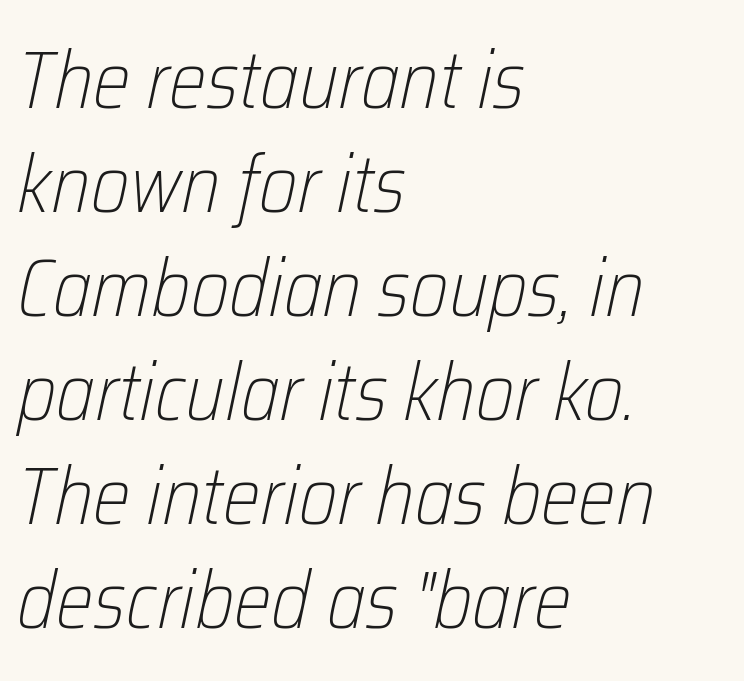
Each word holds together tightly as a unit, with standard inter-letter gaps. The lettering tilts uniformly, giving the passage an italic look. One-word summary of the alignment: left. Notice how descenders clear the ascenders below comfortably — that's standard leading.
